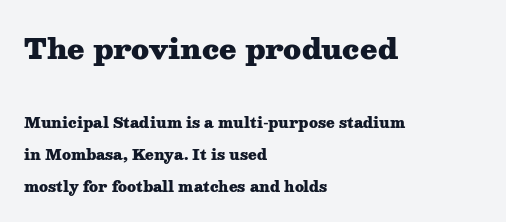
The area under the type is left untouched. The type family on display is of the serif kind. The rendering shrinks the type as you move from the upper chunk to the lower. Weight check: bold — yes, fully. A typesetter would call this zero additional tracking. Whoever set this chose breathing room over compactness in the vertical rhythm.
